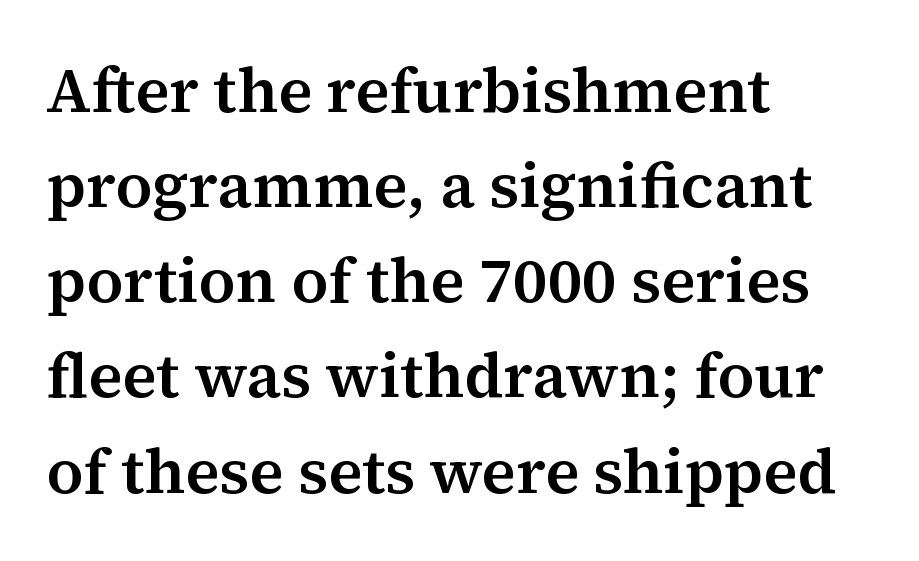
This rendering employs a face with finishing strokes, i.e., a serif. Normally led — the rows are evenly, conventionally spaced. The rendering keeps characters at their native spacing. Vertical strokes here are truly vertical. Underlining? Definitely not there. A typesetter would call this proportional, since set widths differ per character.
